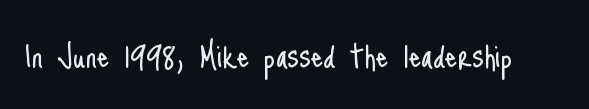
Stroke terminals: plain, sans-serif. The face used here is proportionally spaced, like ordinary book or web type. Posture: vertical. Unmarked baselines from the first word to the last. Heft: none added — not bold. Here the glyphs are tracked normally, forming tight word shapes.
